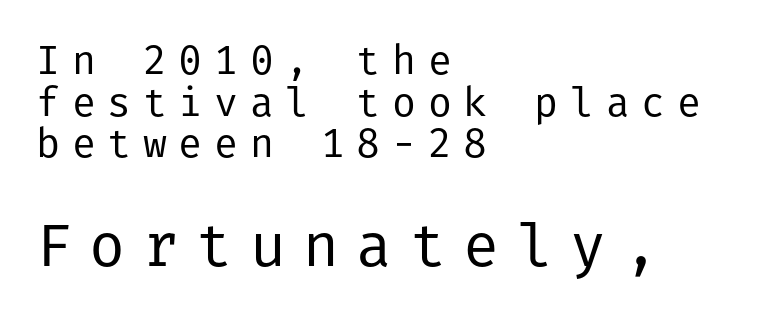
Just letters on the line, the space beneath them empty. The passage shown stacks its lines with hardly any gap. Left-aligned paragraph, ragged on the right. The designer gave the closing block more size than the opening block. The font's upright variant was chosen for this text.
